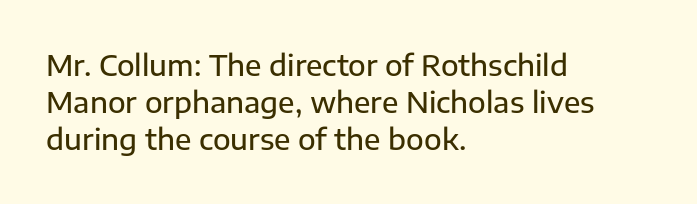
The image shows 29 px sans-serif type, upright; set left-aligned, normal line spacing (1.28x), normal letter spacing, not underlined; low stroke contrast and a medium x-height.
